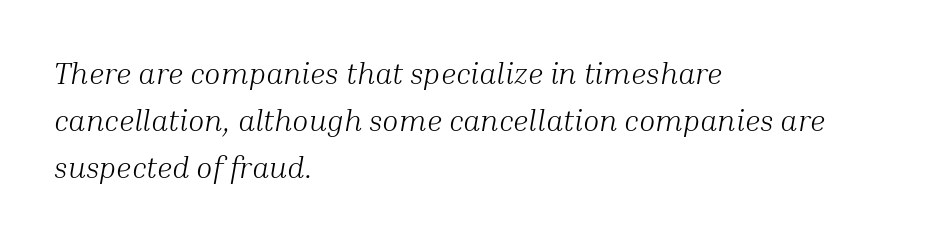
The image shows 30 px light serif type, italic (leaning right); set left-aligned, normal line spacing (1.57x), normal letter spacing, not underlined; medium stroke contrast and a medium x-height.
